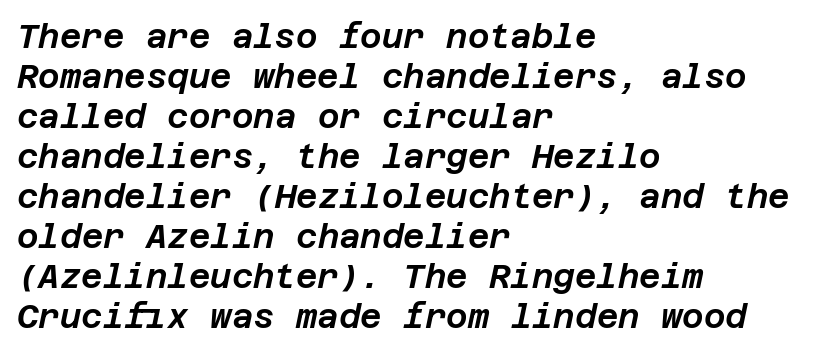
{"italic": "yes", "lean": "right", "slant_degrees": 12, "width": "normal", "stroke_contrast": "low", "x_height": "large", "underline": "no", "align": "left", "line_spacing_ratio": 1.21, "letter_spacing": "normal", "letter_spacing_em": 0.0, "glyph_px": 33}
